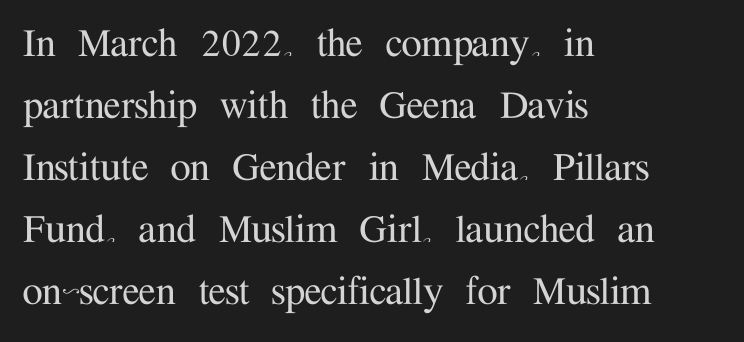
{"serif": "yes", "italic": "no", "width": "normal", "stroke_contrast": "medium", "x_height": "medium", "monospaced": "no", "underline": "no", "align": "left", "line_spacing": "normal", "line_spacing_ratio": 1.35, "letter_spacing": "normal", "letter_spacing_em": 0.0, "glyph_px": 46}
